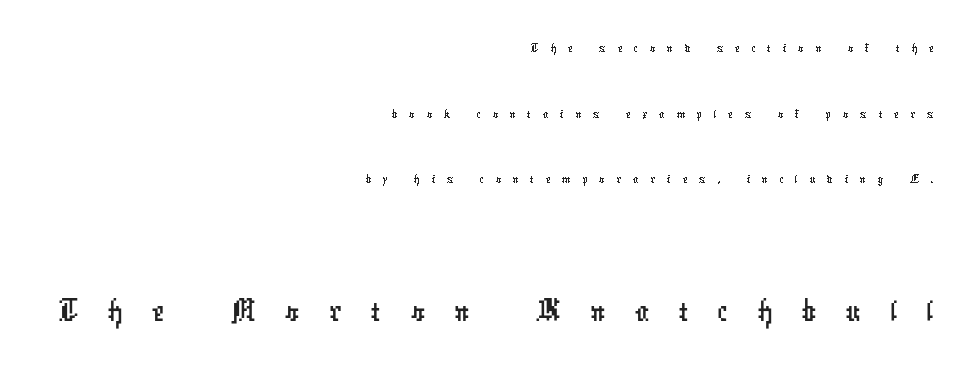
The image shows 71 px condensed sans-serif type; set right-aligned, loose line spacing (2.34x), unusually wide letter spacing (+0.41 em), not underlined; the second (bottom) block is 2.54x larger; low stroke contrast and a medium x-height.
